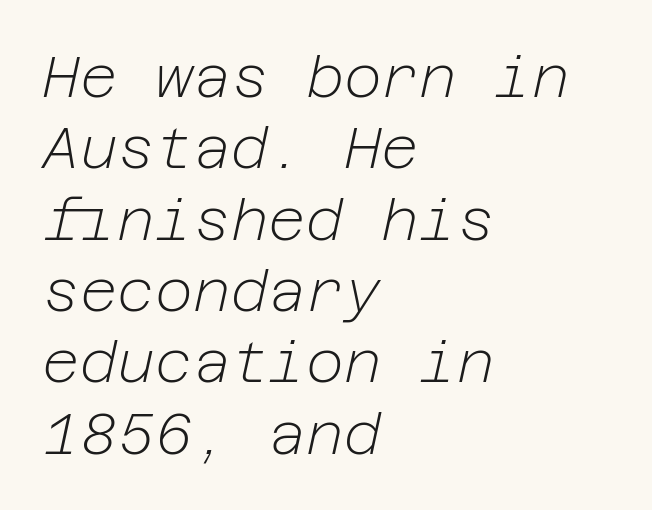
{"italic": "yes", "lean": "right", "slant_degrees": 12, "bold": "no", "weight": "light", "width": "normal", "stroke_contrast": "low", "x_height": "medium", "underline": "no", "align": "left", "line_spacing_ratio": 1.23, "letter_spacing": "normal", "letter_spacing_em": 0.0, "glyph_px": 58}
